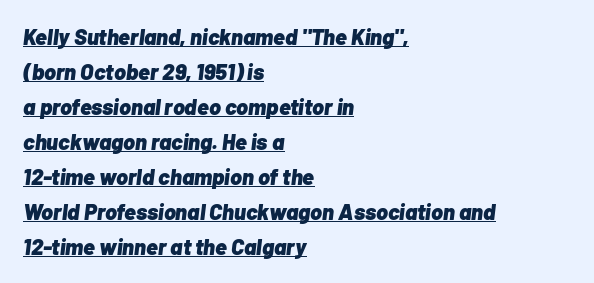
{"italic": "yes", "lean": "right", "slant_degrees": 7, "bold": "yes", "underline": "yes", "align": "left", "line_spacing": "normal", "line_spacing_ratio": 1.59, "letter_spacing": "normal", "letter_spacing_em": 0.0, "glyph_px": 22}
